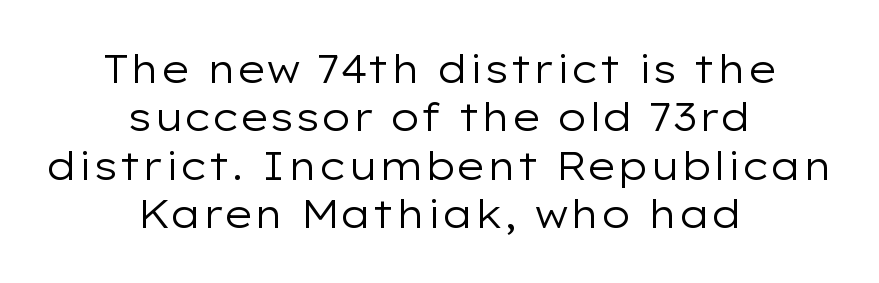
{"serif": "no", "italic": "no", "bold": "no", "weight": "regular", "width": "wide", "stroke_contrast": "low", "x_height": "medium", "monospaced": "no", "underline": "no", "align": "center", "line_spacing_ratio": 1.24, "letter_spacing": "normal", "letter_spacing_em": 0.0, "glyph_px": 39}
